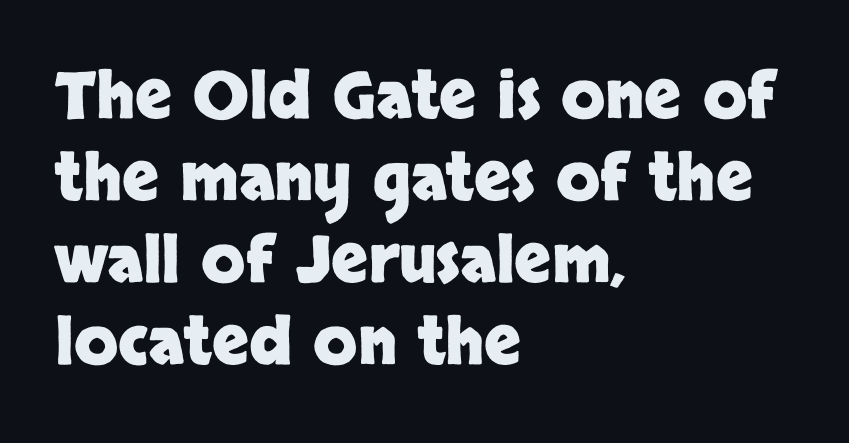
The image shows 64 px heavy sans-serif type, upright; set left-aligned, normal line spacing (1.28x), normal letter spacing, not underlined; low stroke contrast and a large x-height.
